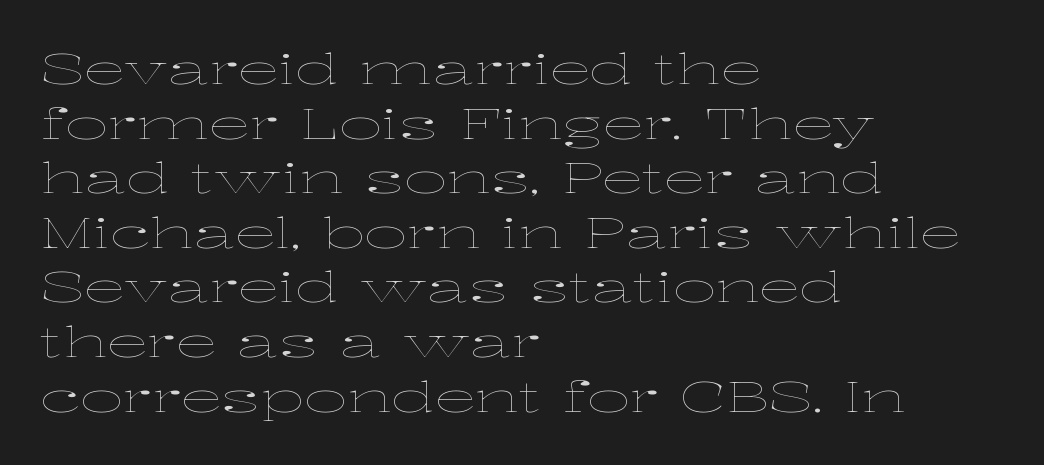
Q: Is the text bold? A: No.
Q: Is the text italic (slanted)? A: No, it is upright.
Q: Is the text underlined? A: No.
Q: How is the paragraph aligned? A: Left-aligned.
Q: Is the spacing between letters normal or unusually wide? A: Normal.
Q: Is the spacing between lines tight, normal or loose? A: Normal.
Q: Width (condensed, normal, or wide)? A: Wide.
Q: Stroke contrast? A: Low.
Q: x-height? A: Medium.
Q: Monospaced? A: No.
